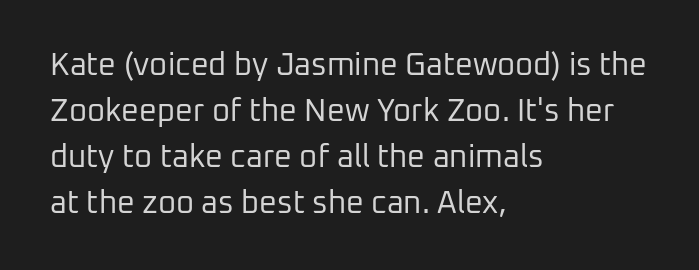
The image shows 31 px regular-weight sans-serif type, upright; set left-aligned, normal line spacing (1.48x), normal letter spacing, not underlined; low stroke contrast and a medium x-height.
